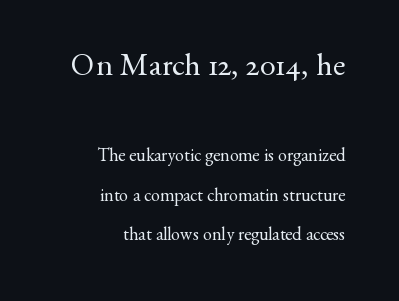
The image shows 32 px regular-weight serif type, upright; set right-aligned, loose line spacing (2.18x), normal letter spacing, not underlined; the first (top) block is 1.78x larger; medium stroke contrast and a small x-height.
